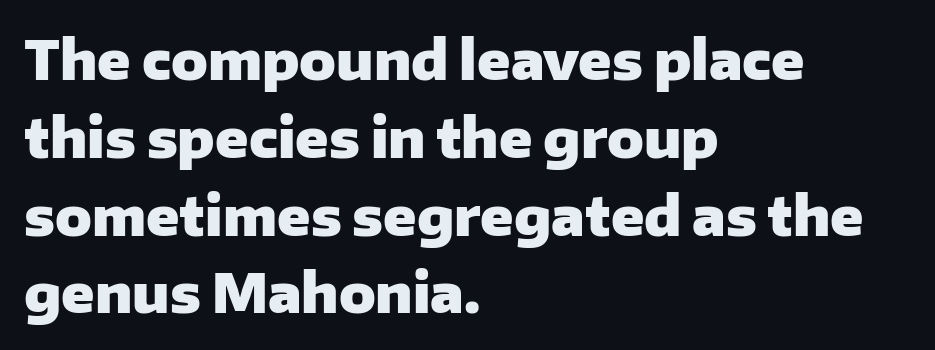
The image shows 54 px heavy sans-serif type, upright; set left-aligned, normal line spacing (1.44x), normal letter spacing, not underlined; low stroke contrast and a medium x-height.
